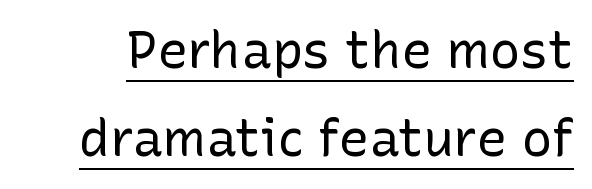
Q: Is the text bold? A: No.
Q: Is the text italic (slanted)? A: No, it is upright.
Q: Is the typeface a serif or a sans-serif typeface? A: Sans-serif.
Q: Is the text underlined? A: Yes.
Q: Is the spacing between letters normal or unusually wide? A: Normal.
Q: Width (condensed, normal, or wide)? A: Normal.
Q: Stroke contrast? A: Low.
Q: x-height? A: Medium.
Q: Monospaced? A: No.
